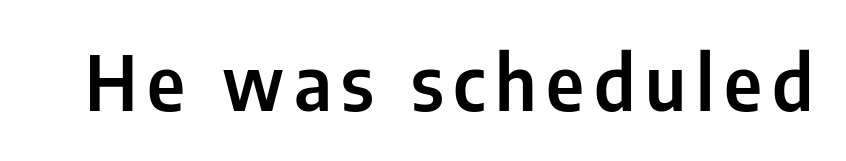
Quick note: not italic, upright. Proportional: the letters do not fall into vertical columns. Any mark beneath the type? The region is blank. No feet cap the strokes, marking this as sans-serif type.
